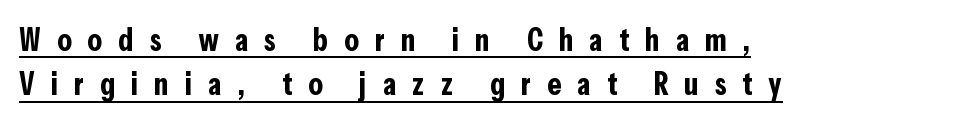
A typesetter would call this proportional, since set widths differ per character. It's the straight-up-and-down kind of type. A student would call this left alignment; a typographer would say flush left, rag right. Honestly, the row spacing looks completely unremarkable.
